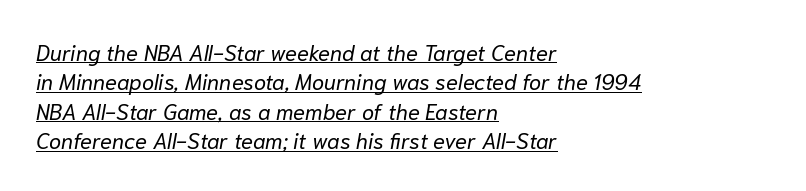
The image shows 22 px text type, italic (leaning right); set left-aligned, normal line spacing (1.34x), normal letter spacing, underlined.
